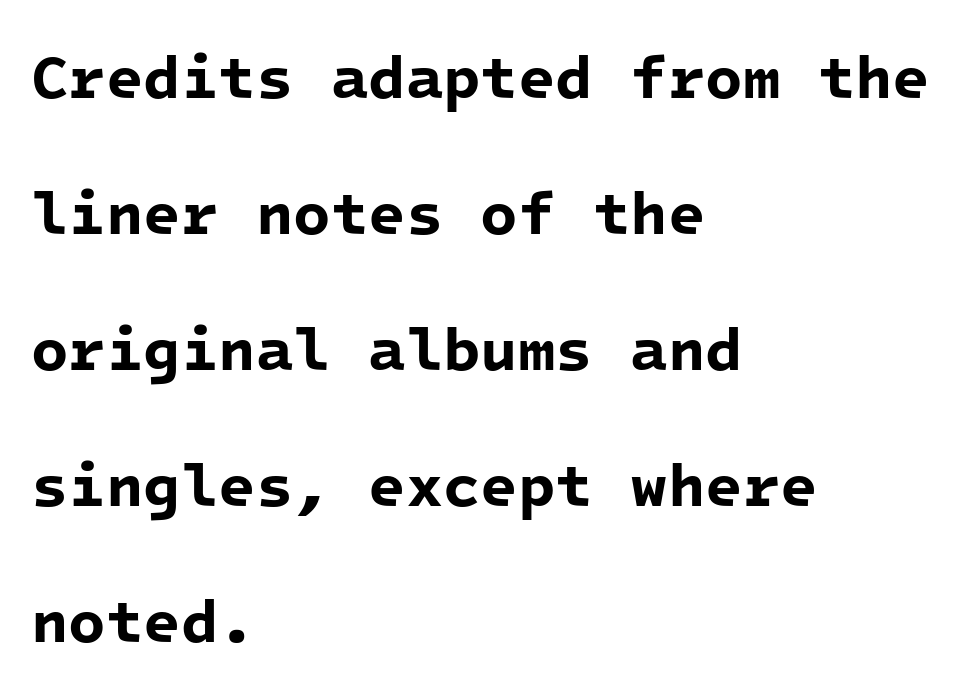
{"serif": "no", "bold": "yes", "weight": "bold", "width": "normal", "stroke_contrast": "low", "x_height": "medium", "monospaced": "yes", "underline": "no", "align": "left", "line_spacing": "loose", "line_spacing_ratio": 2.23, "letter_spacing": "normal", "letter_spacing_em": 0.0, "glyph_px": 61}
